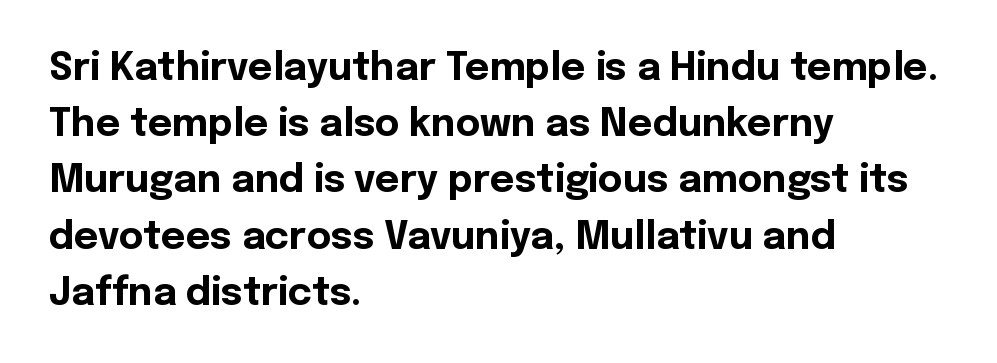
The lettering stays uniformly vertical, giving the passage a roman look. Tracking value appears to be zero — textbook default spacing. A typesetter would call this leading conventional body-copy spacing. You can tell from the bare stems that sans-serif type was used.
